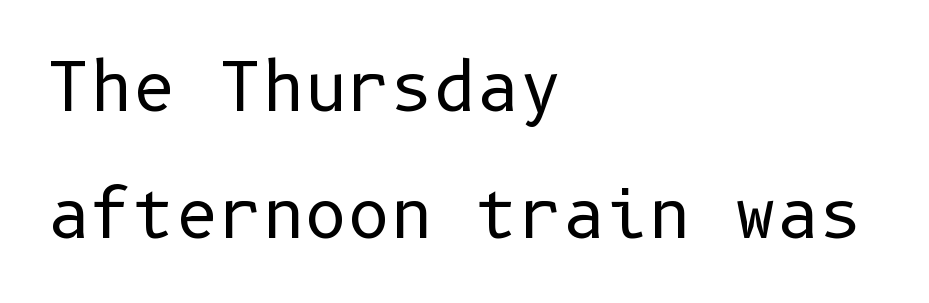
The image shows 66 px regular-weight sans-serif type, upright; set left-aligned, loose line spacing (1.93x), normal letter spacing, not underlined; low stroke contrast and a medium x-height.
